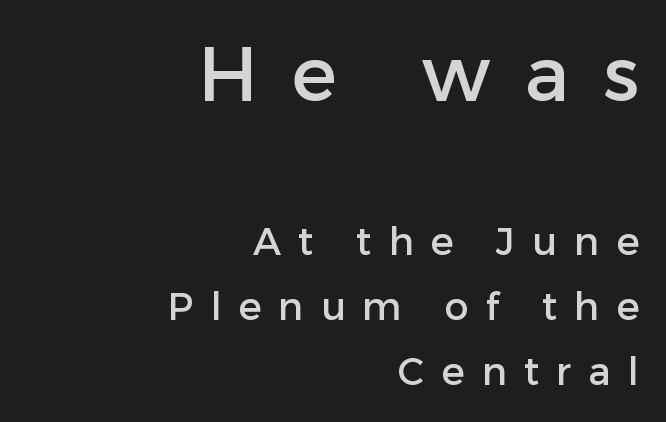
Each letter's strokes conclude bluntly, with no projecting serifs. If you drew a line through each stem, it would be perfectly vertical. Here the designer chose a conventional face with non-uniform glyph widths. The string is rendered with underlining switched off.
